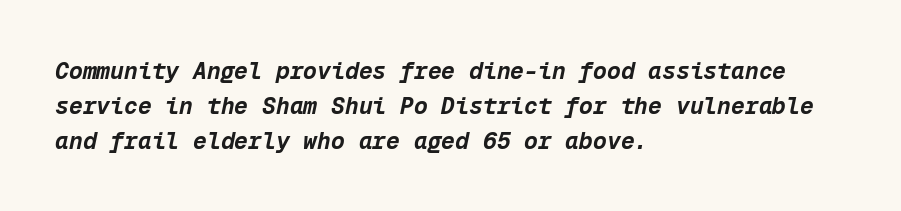
Left-aligned paragraph, ragged on the right. The whole block is typeset with a tilt. Baseline-to-baseline distance is the conventional proportion of letter height. Only glyphs here, with clear space below each row. Caption: bold face, heavy strokes.
